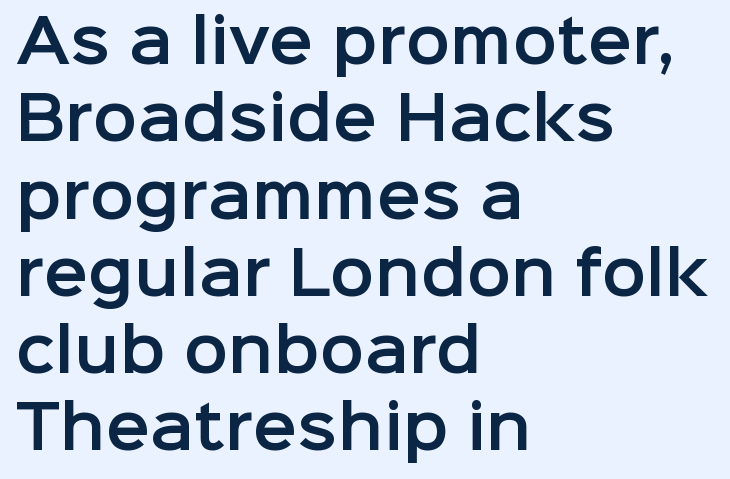
Q: Is the text italic (slanted)? A: No, it is upright.
Q: Is the typeface a serif or a sans-serif typeface? A: Sans-serif.
Q: Is the text underlined? A: No.
Q: How is the paragraph aligned? A: Left-aligned.
Q: Is the spacing between letters normal or unusually wide? A: Normal.
Q: Is the spacing between lines tight, normal or loose? A: Normal.
Q: Width (condensed, normal, or wide)? A: Normal.
Q: Stroke contrast? A: Low.
Q: x-height? A: Medium.
Q: Monospaced? A: No.
